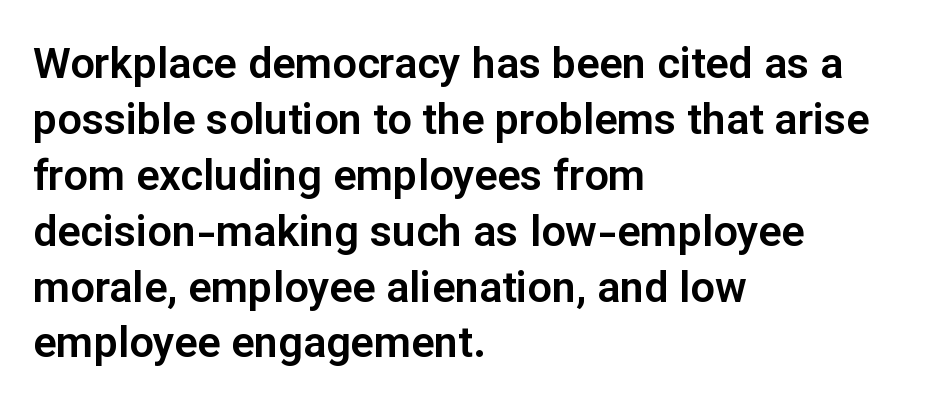
The image shows 43 px sans-serif type, upright; set left-aligned, normal line spacing (1.3x), normal letter spacing, not underlined; low stroke contrast and a medium x-height.
